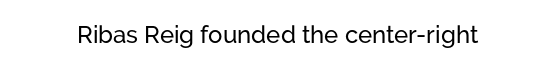
{"italic": "no", "underline": "no", "letter_spacing": "normal", "letter_spacing_em": 0.0, "glyph_px": 24}
